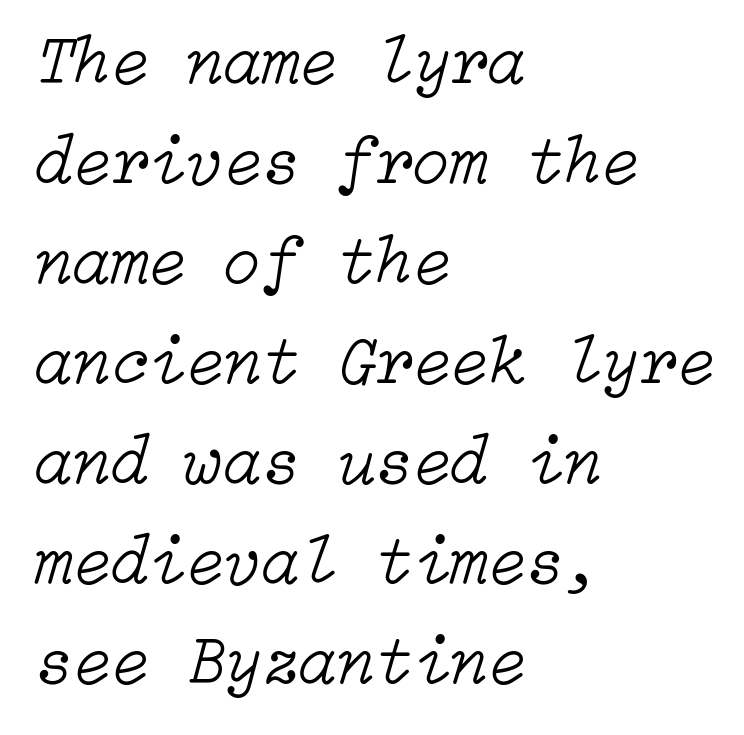
Q: Is the text bold? A: No.
Q: Is the text italic (slanted)? A: Yes, it leans right by about 15 degrees.
Q: Is the text underlined? A: No.
Q: How is the paragraph aligned? A: Left-aligned.
Q: Is the spacing between letters normal or unusually wide? A: Normal.
Q: Is the spacing between lines tight, normal or loose? A: Normal.
Q: Width (condensed, normal, or wide)? A: Normal.
Q: Stroke contrast? A: Low.
Q: x-height? A: Medium.
